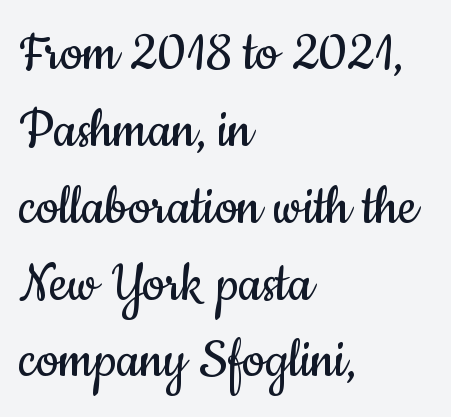
Q: Is the text bold? A: No.
Q: Is the text italic (slanted)? A: Yes.
Q: Is the typeface a serif or a sans-serif typeface? A: Sans-serif.
Q: Is the text underlined? A: No.
Q: How is the paragraph aligned? A: Left-aligned.
Q: Is the spacing between letters normal or unusually wide? A: Normal.
Q: Width (condensed, normal, or wide)? A: Condensed.
Q: Stroke contrast? A: Low.
Q: x-height? A: Small.
Q: Monospaced? A: No.
